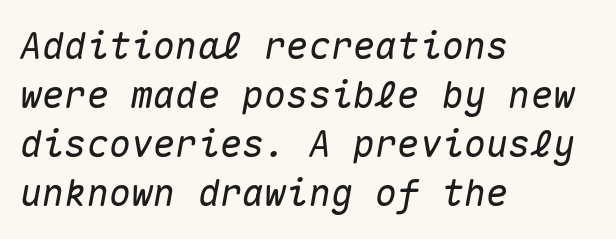
The space directly below the letters is spotless. What stands out about the letter spacing? Nothing — it is the standard amount. The paragraph has a hard left edge and a soft right edge. Observe the lean: these are italic letterforms. These lines sit exactly where default settings would place them. Fixed-width glyphs throughout — classic coding-font behaviour.
